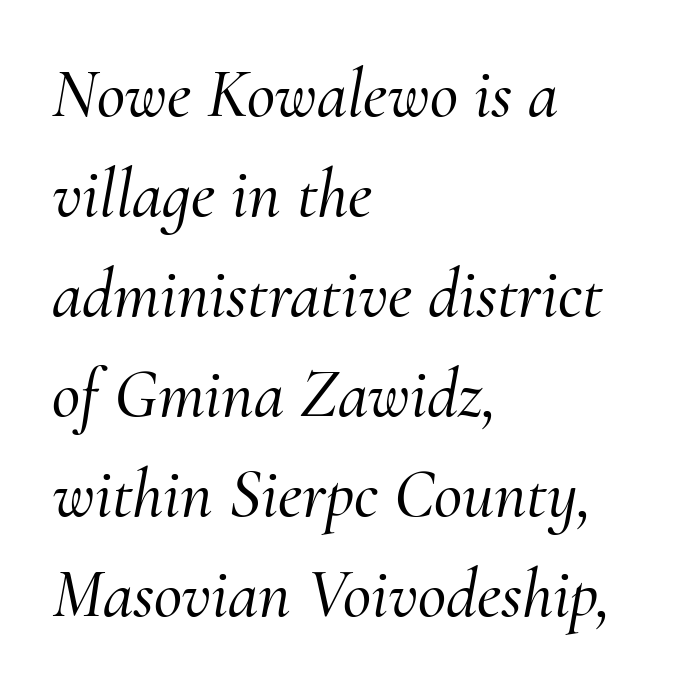
{"serif": "yes", "italic": "yes", "lean": "right", "slant_degrees": 10, "width": "normal", "stroke_contrast": "medium", "x_height": "small", "monospaced": "no", "underline": "no", "align": "left", "line_spacing": "normal", "line_spacing_ratio": 1.45, "letter_spacing": "normal", "letter_spacing_em": 0.0, "glyph_px": 69}
